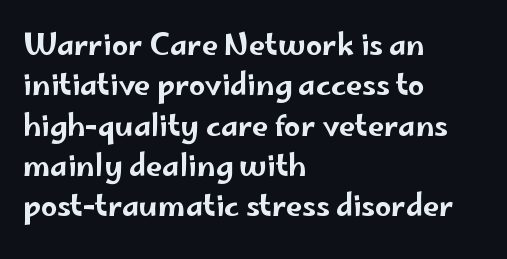
Posture: upright roman. Every row of glyphs begins at an identical x-position on the left. The passage shown stacks its lines at a standard gap. Any mark beneath the type? The region is blank. Think of a printed novel: that variable character pitch is what you see here. Is this a sans? Yes — the strokes have no serifs.
